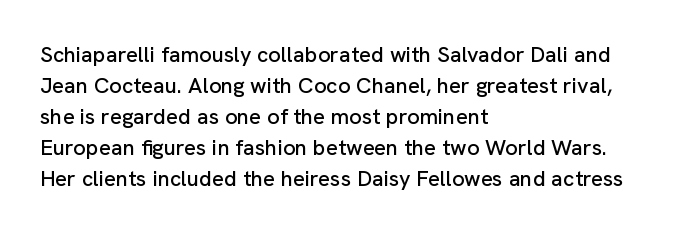
Q: Is the text italic (slanted)? A: No, it is upright.
Q: Is the text underlined? A: No.
Q: How is the paragraph aligned? A: Left-aligned.
Q: Is the spacing between letters normal or unusually wide? A: Normal.
Q: Is the spacing between lines tight, normal or loose? A: Normal.
